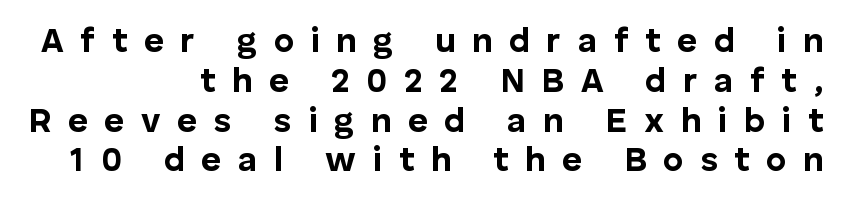
{"serif": "no", "italic": "no", "bold": "yes", "weight": "bold", "width": "normal", "stroke_contrast": "low", "x_height": "medium", "monospaced": "no", "underline": "no", "align": "right", "line_spacing_ratio": 1.17, "letter_spacing": "wide", "letter_spacing_em": 0.49, "glyph_px": 34}
